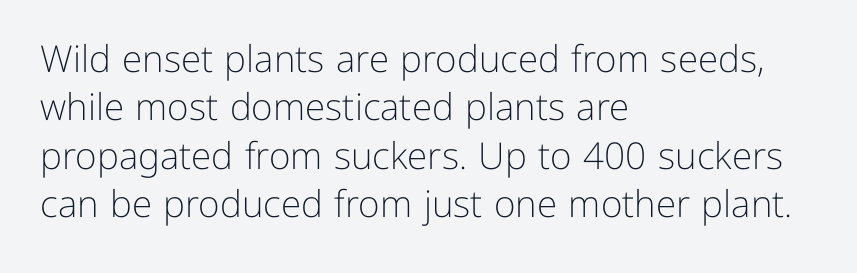
This is the regular roman posture of the typeface. Counters stay open thanks to moderate or lighter strokes. Anything drawn beneath the words? Only blank space. One-word summary of the alignment: left.
